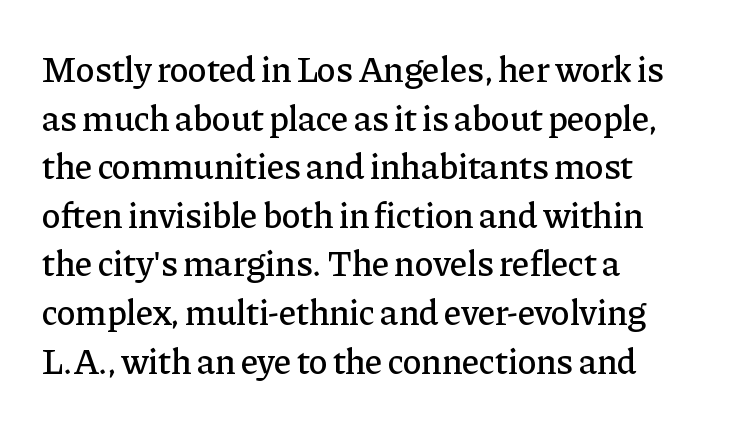
{"serif": "yes", "italic": "no", "width": "normal", "stroke_contrast": "low", "x_height": "medium", "monospaced": "no", "underline": "no", "align": "left", "line_spacing": "normal", "line_spacing_ratio": 1.35, "letter_spacing": "normal", "letter_spacing_em": 0.0, "glyph_px": 36}
